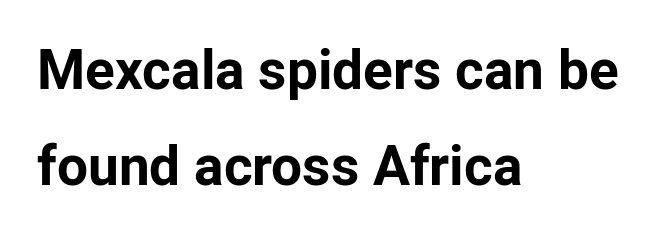
The image shows 55 px bold sans-serif type, upright; set left-aligned, line spacing 1.75x, normal letter spacing, not underlined; low stroke contrast and a medium x-height.
